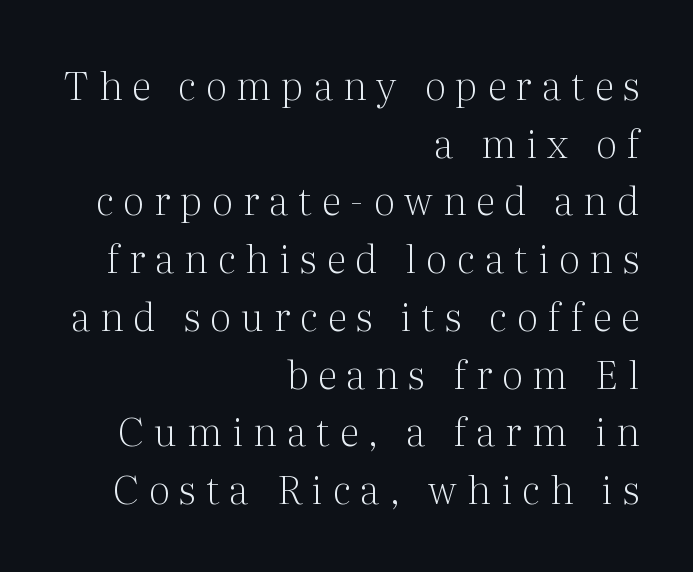
{"serif": "yes", "italic": "no", "bold": "no", "weight": "light", "width": "normal", "stroke_contrast": "medium", "x_height": "medium", "monospaced": "no", "underline": "no", "align": "right", "line_spacing": "normal", "line_spacing_ratio": 1.48, "letter_spacing": "wide", "letter_spacing_em": 0.26, "glyph_px": 39}
